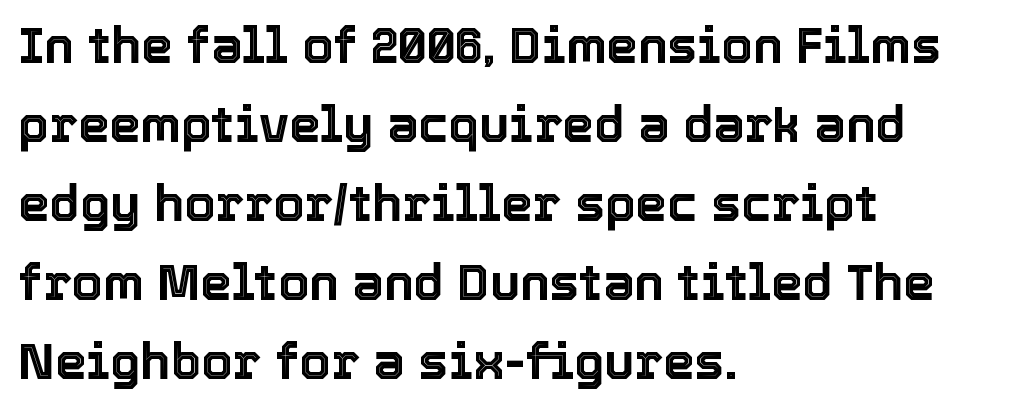
{"italic": "no", "width": "normal", "x_height": "medium", "monospaced": "no", "underline": "no", "align": "left", "line_spacing": "normal", "line_spacing_ratio": 1.58, "letter_spacing": "normal", "letter_spacing_em": 0.0, "glyph_px": 50}
